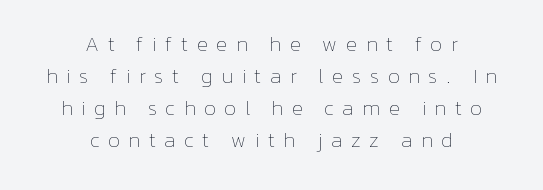
{"italic": "no", "bold": "no", "underline": "no", "align": "center", "line_spacing": "normal", "line_spacing_ratio": 1.53, "letter_spacing": "wide", "letter_spacing_em": 0.4, "glyph_px": 21}
